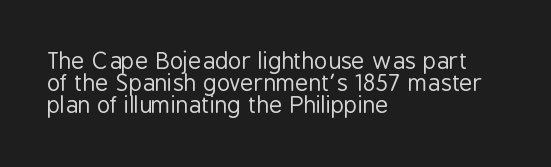
The image shows 23 px text type, upright; set left-aligned, tight line spacing (0.95x), normal letter spacing, not underlined.
